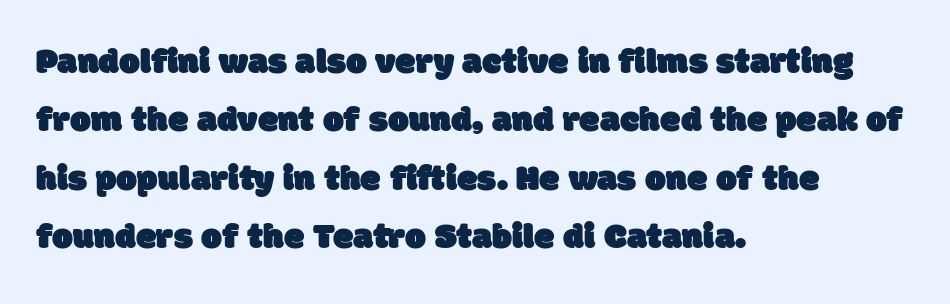
{"serif": "no", "width": "normal", "stroke_contrast": "low", "x_height": "large", "monospaced": "no", "underline": "no", "align": "left", "line_spacing": "normal", "line_spacing_ratio": 1.58, "letter_spacing": "normal", "letter_spacing_em": 0.0, "glyph_px": 37}
